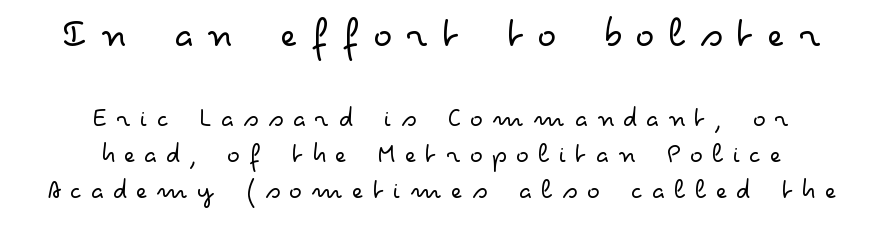
{"serif": "no", "italic": "no", "bold": "no", "weight": "light", "width": "wide", "stroke_contrast": "low", "x_height": "small", "monospaced": "no", "underline": "no", "align": "center", "line_spacing_ratio": 1.2, "letter_spacing": "wide", "letter_spacing_em": 0.29, "larger_block": "first", "size_ratio": 1.5, "glyph_px": 45}
